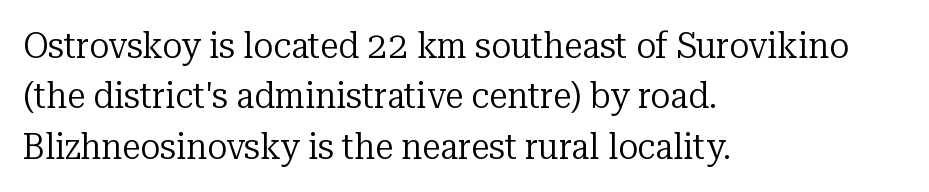
The image shows 37 px regular-weight serif type, upright; set left-aligned, normal line spacing (1.36x), normal letter spacing, not underlined; low stroke contrast and a medium x-height.
